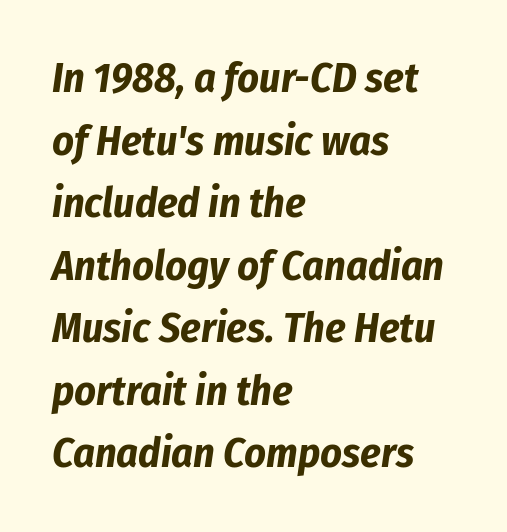
Q: Is the text bold? A: Yes.
Q: Is the text italic (slanted)? A: Yes, it leans right by about 8 degrees.
Q: Is the text underlined? A: No.
Q: How is the paragraph aligned? A: Left-aligned.
Q: Is the spacing between letters normal or unusually wide? A: Normal.
Q: Is the spacing between lines tight, normal or loose? A: Normal.
Q: Width (condensed, normal, or wide)? A: Condensed.
Q: Stroke contrast? A: Low.
Q: x-height? A: Medium.
Q: Monospaced? A: No.
